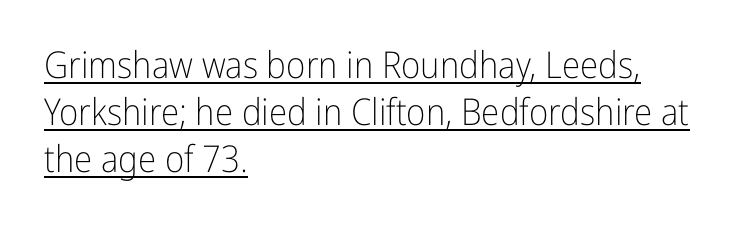
You could not count columns in this text — the font is proportionally spaced. The compositor pushed each line to the left boundary. The face used here is a sans, in the tradition of grotesques and geometrics. No italicization has been applied; the sample stays upright. Quick note: underline on.
